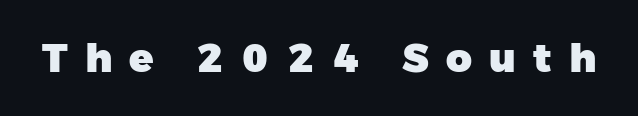
{"serif": "no", "italic": "no", "bold": "yes", "weight": "heavy", "width": "normal", "stroke_contrast": "low", "x_height": "medium", "monospaced": "no", "underline": "no", "letter_spacing": "wide", "letter_spacing_em": 0.43, "glyph_px": 40}
